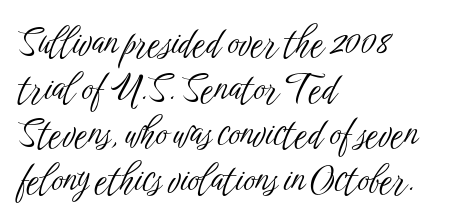
{"serif": "no", "bold": "no", "weight": "light", "width": "condensed", "stroke_contrast": "low", "x_height": "medium", "monospaced": "no", "underline": "no", "align": "left", "line_spacing": "normal", "line_spacing_ratio": 1.27, "letter_spacing": "normal", "letter_spacing_em": 0.0, "glyph_px": 36}
